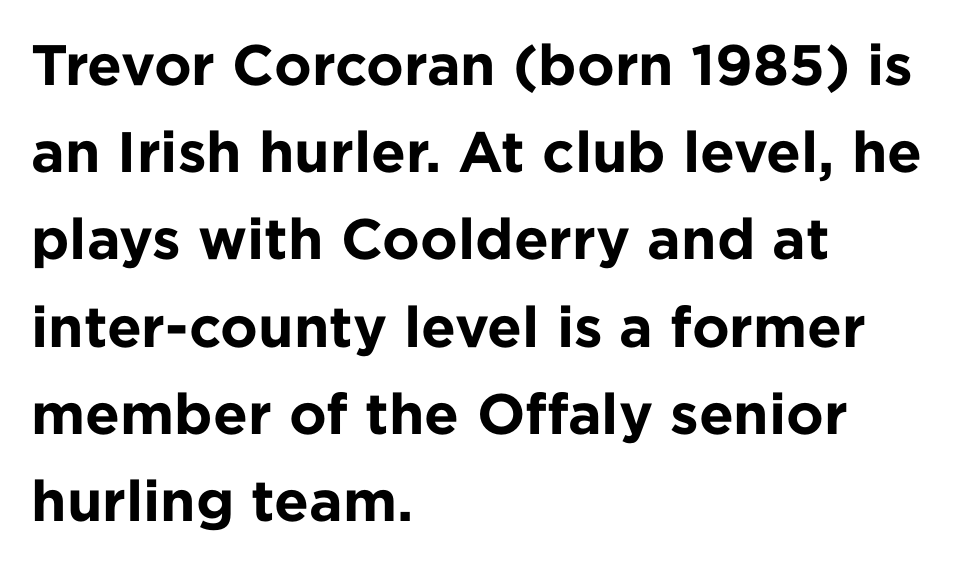
{"serif": "no", "italic": "no", "bold": "yes", "weight": "bold", "width": "normal", "stroke_contrast": "low", "x_height": "medium", "monospaced": "no", "underline": "no", "align": "left", "line_spacing": "normal", "line_spacing_ratio": 1.53, "letter_spacing": "normal", "letter_spacing_em": 0.0, "glyph_px": 57}
